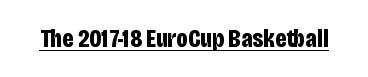
{"italic": "no", "bold": "yes", "underline": "yes", "letter_spacing": "normal", "letter_spacing_em": 0.0, "glyph_px": 26}
